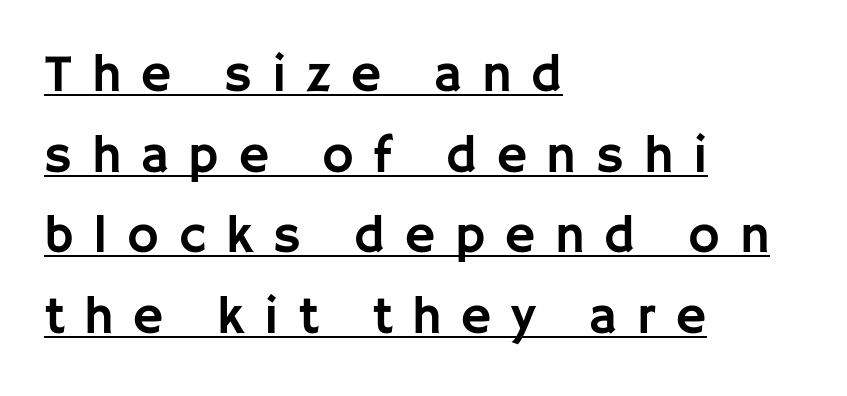
Q: Is the text italic (slanted)? A: No, it is upright.
Q: Is the typeface a serif or a sans-serif typeface? A: Sans-serif.
Q: Is the text underlined? A: Yes.
Q: How is the paragraph aligned? A: Left-aligned.
Q: Is the spacing between letters normal or unusually wide? A: Unusually wide.
Q: Is the spacing between lines tight, normal or loose? A: Normal.
Q: Width (condensed, normal, or wide)? A: Normal.
Q: Stroke contrast? A: Low.
Q: x-height? A: Large.
Q: Monospaced? A: No.
